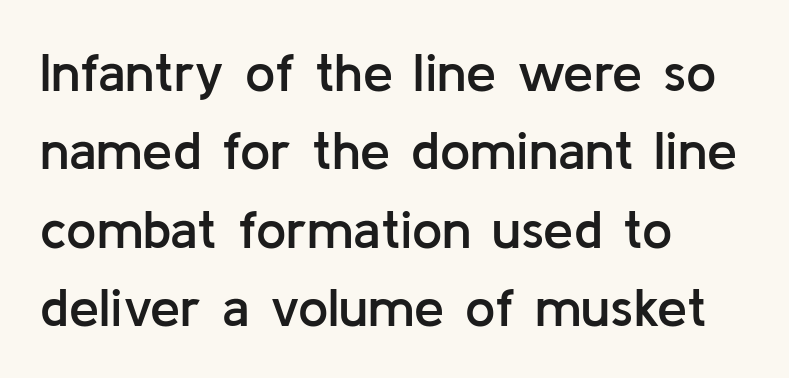
Does the copy run flush right? No — it runs flush left. Glance below the letters and you will spot only blank space. The face used here is proportionally spaced, like ordinary book or web type. This is sans-serif lettering, the kind often seen on screens and signage. Ordinary non-slanted type is in use.
